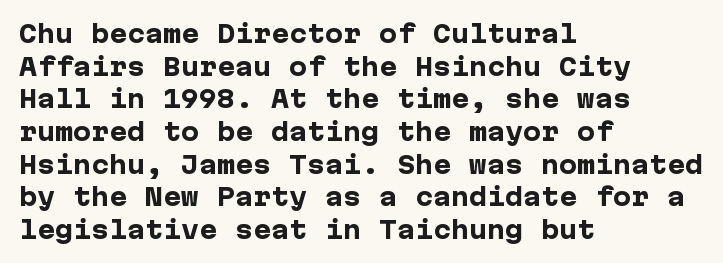
The rendering uses a moderate line-height, typical for paragraphs. The typography opts for an upright posture over an oblique one. Each word holds together tightly as a unit, with standard inter-letter gaps. Left-aligned paragraph, ragged on the right. The sample has been set heavy, in full bold. The string is rendered with underlining switched off.
